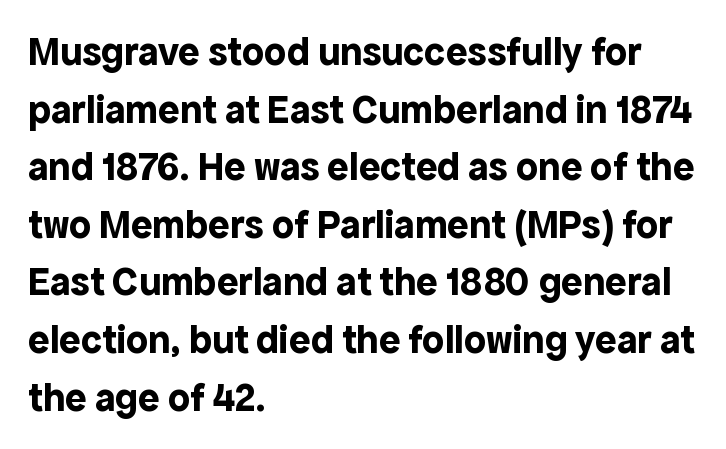
Q: Is the text bold? A: Yes.
Q: Is the text italic (slanted)? A: No, it is upright.
Q: Is the typeface a serif or a sans-serif typeface? A: Sans-serif.
Q: Is the text underlined? A: No.
Q: How is the paragraph aligned? A: Left-aligned.
Q: Is the spacing between letters normal or unusually wide? A: Normal.
Q: Is the spacing between lines tight, normal or loose? A: Normal.
Q: Width (condensed, normal, or wide)? A: Normal.
Q: x-height? A: Medium.
Q: Monospaced? A: No.
